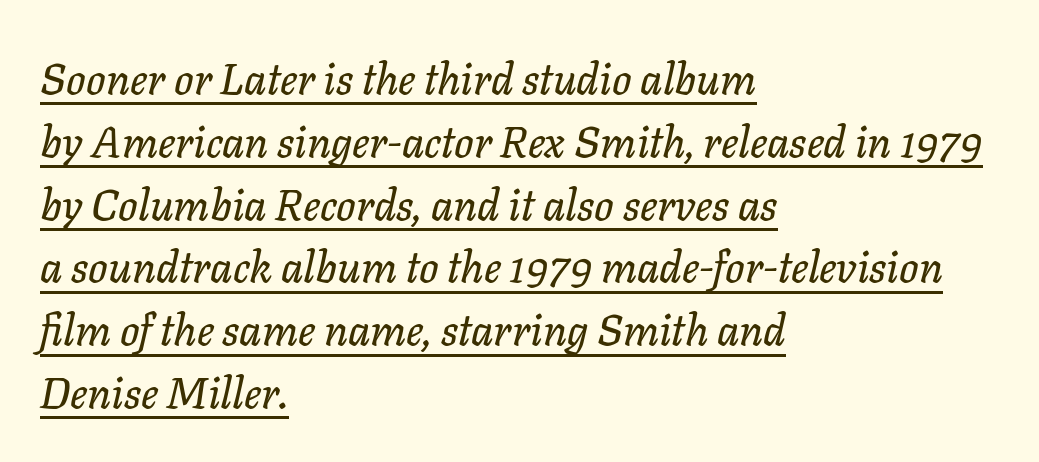
{"italic": "yes", "lean": "right", "slant_degrees": 11, "width": "normal", "stroke_contrast": "low", "x_height": "medium", "monospaced": "no", "underline": "yes", "align": "left", "line_spacing": "normal", "line_spacing_ratio": 1.46, "letter_spacing": "normal", "letter_spacing_em": 0.0, "glyph_px": 43}
